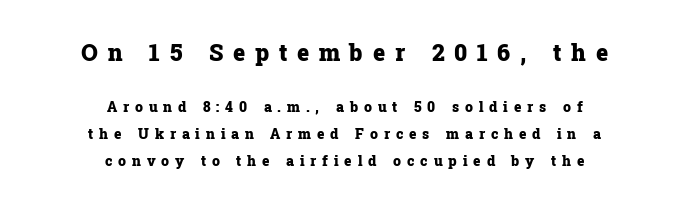
The image shows 23 px bold type, upright; set centered, loose line spacing (1.91x), unusually wide letter spacing (+0.42 em), not underlined; the first (top) block is 1.64x larger.
